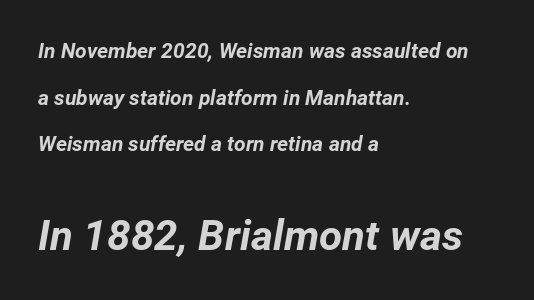
The image shows 42 px bold type, italic (leaning right); set left-aligned, loose line spacing (2.22x), normal letter spacing, not underlined; the second (bottom) block is 2.0x larger; low stroke contrast and a medium x-height.
